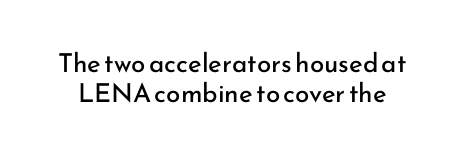
{"italic": "no", "bold": "no", "underline": "no", "line_spacing": "tight", "line_spacing_ratio": 1.14, "letter_spacing": "normal", "letter_spacing_em": 0.0, "glyph_px": 26}
